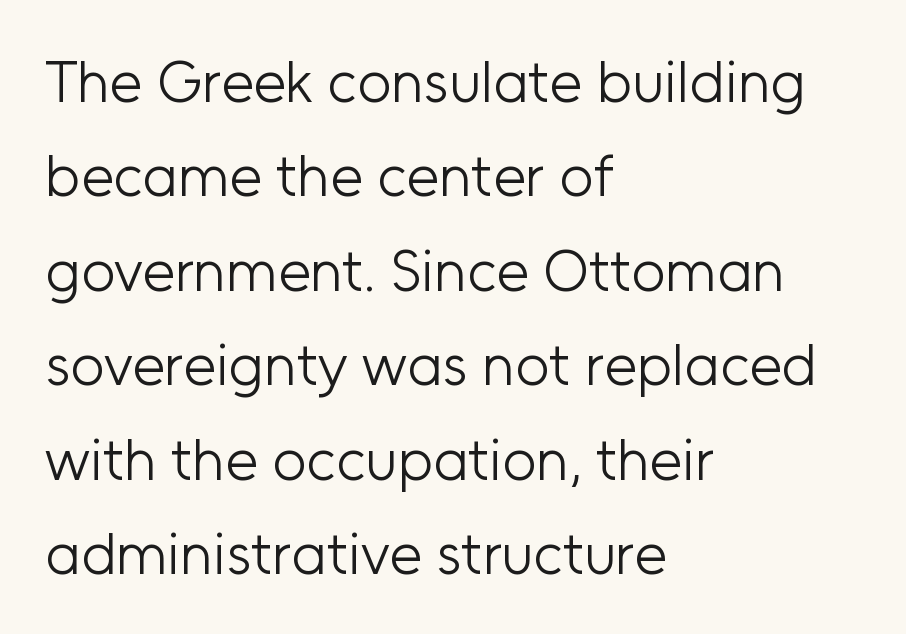
{"serif": "no", "italic": "no", "bold": "no", "weight": "light", "width": "normal", "stroke_contrast": "low", "x_height": "medium", "monospaced": "no", "underline": "no", "align": "left", "line_spacing": "normal", "line_spacing_ratio": 1.6, "letter_spacing": "normal", "letter_spacing_em": 0.0, "glyph_px": 59}
